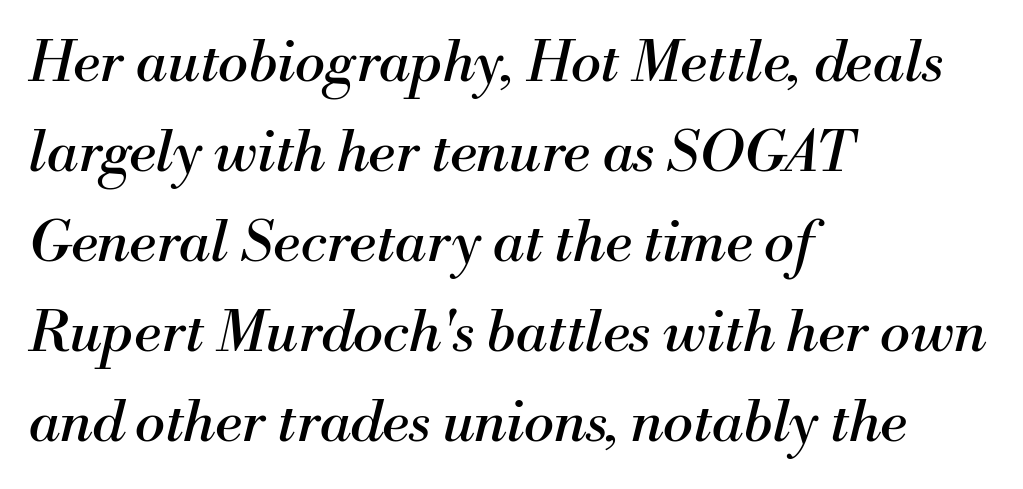
{"serif": "yes", "italic": "yes", "lean": "right", "slant_degrees": 13, "bold": "no", "weight": "regular", "width": "normal", "stroke_contrast": "medium", "x_height": "small", "monospaced": "no", "underline": "no", "align": "left", "line_spacing": "normal", "line_spacing_ratio": 1.58, "letter_spacing": "normal", "letter_spacing_em": 0.0, "glyph_px": 57}
